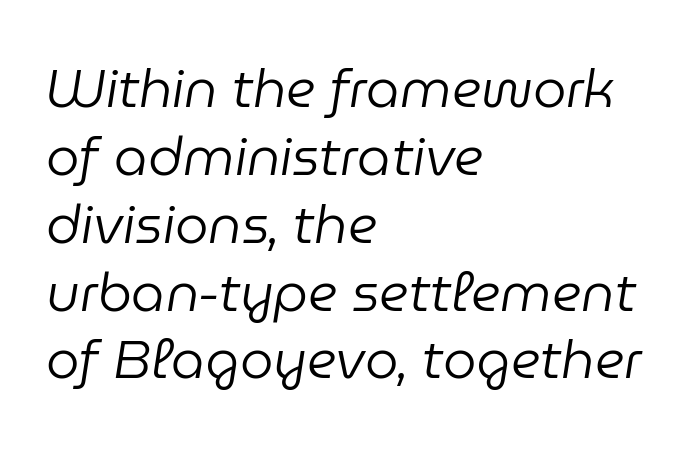
{"italic": "yes", "lean": "right", "slant_degrees": 9, "bold": "no", "weight": "regular", "width": "normal", "stroke_contrast": "low", "x_height": "medium", "monospaced": "no", "underline": "no", "align": "left", "line_spacing": "normal", "line_spacing_ratio": 1.28, "letter_spacing": "normal", "letter_spacing_em": 0.0, "glyph_px": 53}
